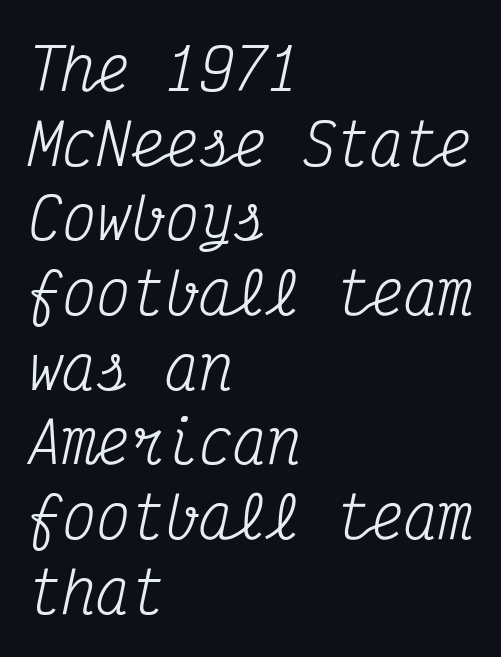
Beneath every word, the page is bare. If you measured baseline to baseline, you'd find a middling distance. The face used here is monospaced, like something from a code editor. Rendered with sloped, italic letterforms. The glyphs in this specimen are seriffed.
